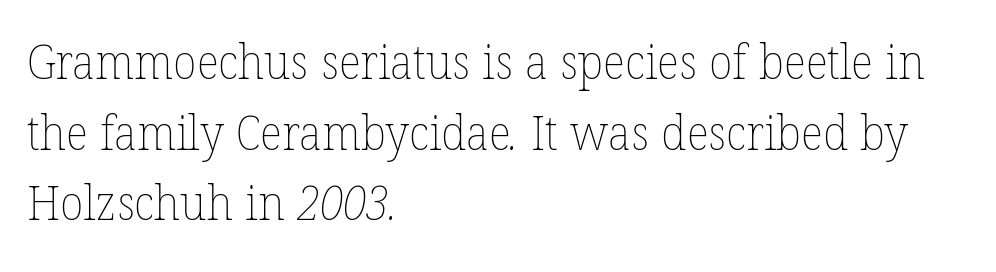
These lines keep a tight, regular rhythm from letter to letter. A clean baseline with only descenders dipping below it. Stem width sits at or under what a default text font uses. This sample has the flowing, uneven cadence of proportional lettering. One glance says typical: line gaps are just what's usual. Line starts are locked; line ends wander.
